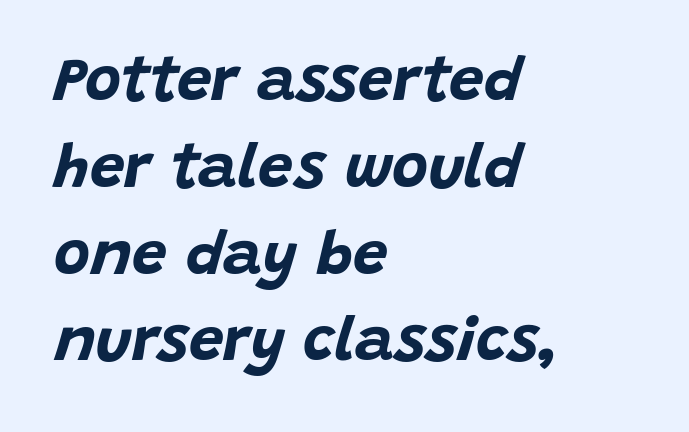
Q: Is the text bold? A: Yes.
Q: Is the text italic (slanted)? A: Yes, it leans right by about 15 degrees.
Q: Is the text underlined? A: No.
Q: How is the paragraph aligned? A: Left-aligned.
Q: Is the spacing between letters normal or unusually wide? A: Normal.
Q: Is the spacing between lines tight, normal or loose? A: Normal.
Q: Width (condensed, normal, or wide)? A: Normal.
Q: Stroke contrast? A: Low.
Q: x-height? A: Large.
Q: Monospaced? A: No.
